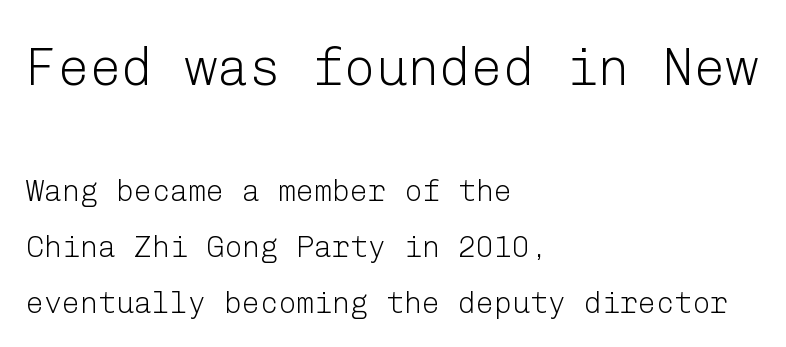
The image shows 53 px light sans-serif type, upright; set left-aligned, line spacing 1.86x, normal letter spacing, not underlined; the first (top) block is 1.77x larger; low stroke contrast and a medium x-height.
